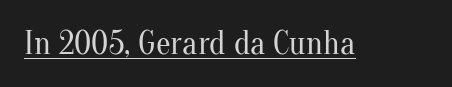
{"serif": "yes", "italic": "no", "bold": "no", "weight": "regular", "width": "normal", "stroke_contrast": "medium", "x_height": "small", "monospaced": "no", "underline": "yes", "letter_spacing": "normal", "letter_spacing_em": 0.0, "glyph_px": 33}
